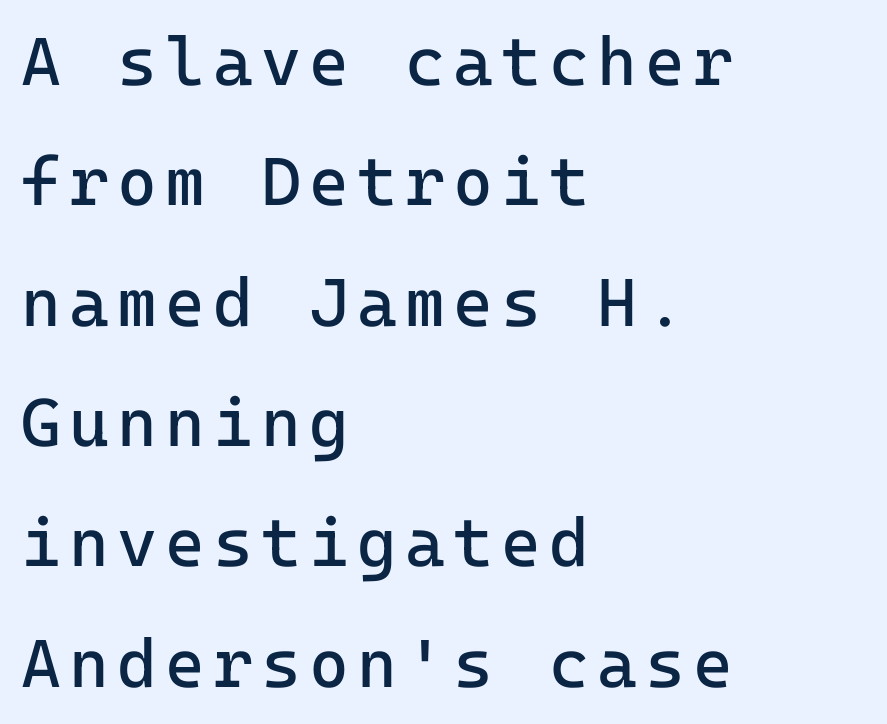
Each stroke keeps to a modest, everyday thickness or less. A typesetter would mark this as roman, not italic. The type family on display is of the sans-serif kind. This rendering uses left alignment, leaving the right contour irregular.
